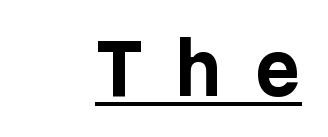
{"serif": "no", "italic": "no", "bold": "yes", "weight": "bold", "width": "normal", "stroke_contrast": "low", "x_height": "medium", "underline": "yes", "letter_spacing": "wide", "letter_spacing_em": 0.44, "glyph_px": 69}
